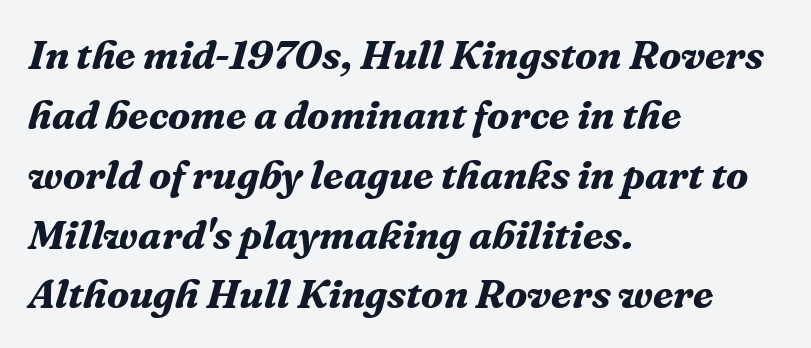
Is this a fixed-width face? No — the glyphs have proportional, varying widths. These words are printed bold, with thick strokes throughout. The horizontal fit of the characters is conventional and even. The space directly below the letters is spotless. Serifs: yes, visible at the terminals of the letterforms. These lines stack with their left ends in a neat column.
